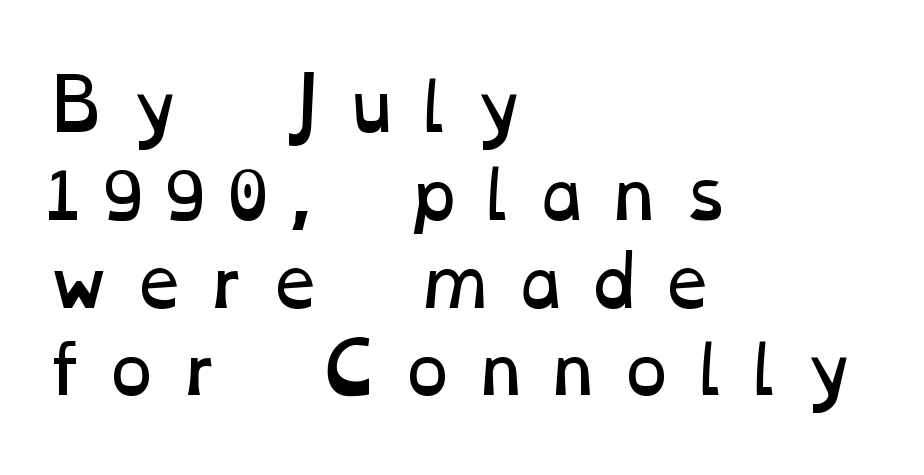
Horizontal alignment here is leftward, the default for most running prose. These lines sit exactly where default settings would place them. These lines are rendered in a variable-pitch font. The passage shown is not underscored anywhere.
